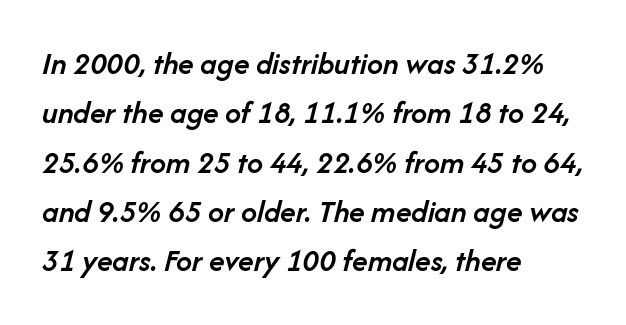
{"italic": "yes", "lean": "right", "slant_degrees": 14, "bold": "semi", "weight": "semibold", "width": "normal", "stroke_contrast": "low", "x_height": "medium", "monospaced": "no", "underline": "no", "align": "left", "line_spacing": "normal", "line_spacing_ratio": 1.54, "letter_spacing": "normal", "letter_spacing_em": 0.0, "glyph_px": 32}
